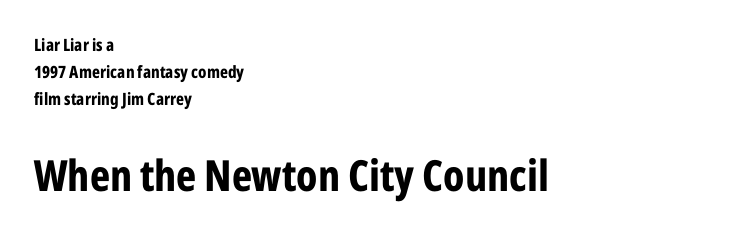
Q: Is the text bold? A: Yes.
Q: Is the text italic (slanted)? A: No, it is upright.
Q: Is the typeface a serif or a sans-serif typeface? A: Sans-serif.
Q: Is the text underlined? A: No.
Q: How is the paragraph aligned? A: Left-aligned.
Q: Is the spacing between letters normal or unusually wide? A: Normal.
Q: Is the spacing between lines tight, normal or loose? A: Normal.
Q: Which block of text is set in a larger size, the first (top) or the second (bottom)? A: The second (bottom) one.
Q: Width (condensed, normal, or wide)? A: Condensed.
Q: Stroke contrast? A: Low.
Q: x-height? A: Medium.
Q: Monospaced? A: No.
